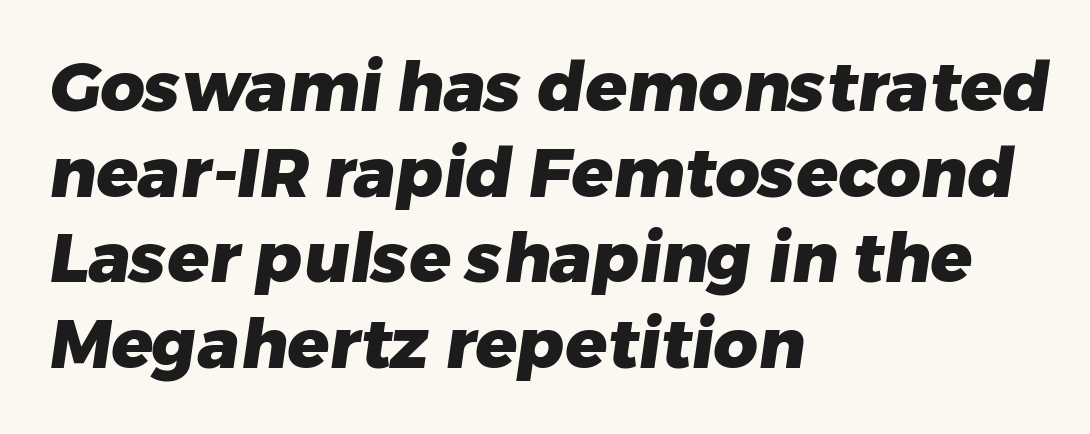
The image shows 69 px heavy sans-serif type; set left-aligned, line spacing 1.24x, normal letter spacing, not underlined; low stroke contrast and a medium x-height.
